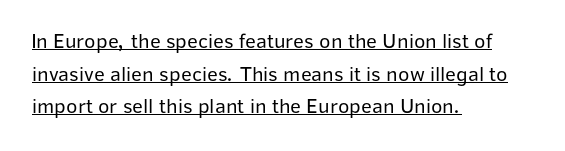
The image shows 21 px text type, upright; set left-aligned, normal line spacing (1.55x), normal letter spacing, underlined.
